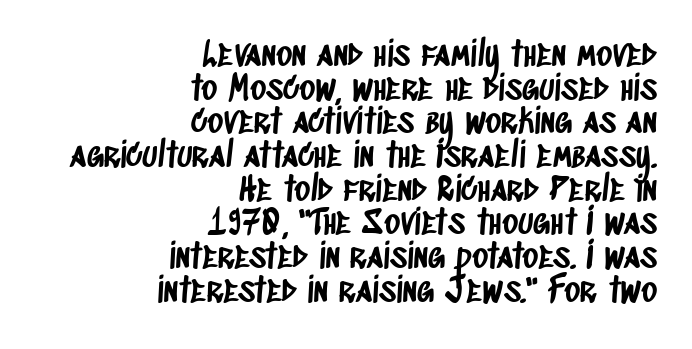
Q: Is the typeface a serif or a sans-serif typeface? A: Sans-serif.
Q: Is the text underlined? A: No.
Q: How is the paragraph aligned? A: Right-aligned.
Q: Is the spacing between letters normal or unusually wide? A: Normal.
Q: Is the spacing between lines tight, normal or loose? A: Tight.
Q: Width (condensed, normal, or wide)? A: Condensed.
Q: Stroke contrast? A: Low.
Q: x-height? A: Large.
Q: Monospaced? A: No.
